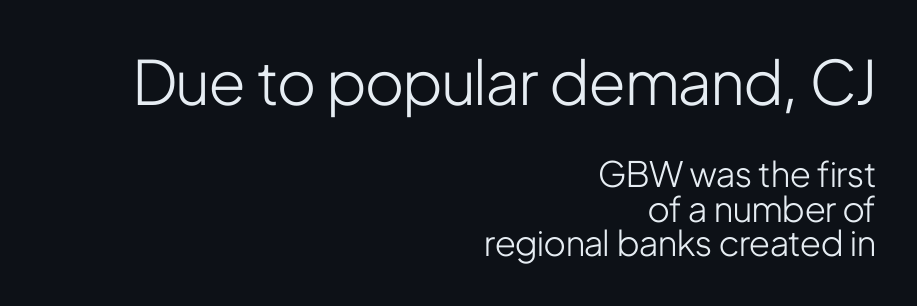
{"serif": "no", "italic": "no", "bold": "no", "weight": "light", "width": "condensed", "stroke_contrast": "low", "x_height": "medium", "monospaced": "no", "underline": "no", "align": "right", "line_spacing": "tight", "line_spacing_ratio": 0.99, "letter_spacing": "normal", "letter_spacing_em": 0.0, "larger_block": "first", "size_ratio": 1.74, "glyph_px": 61}
